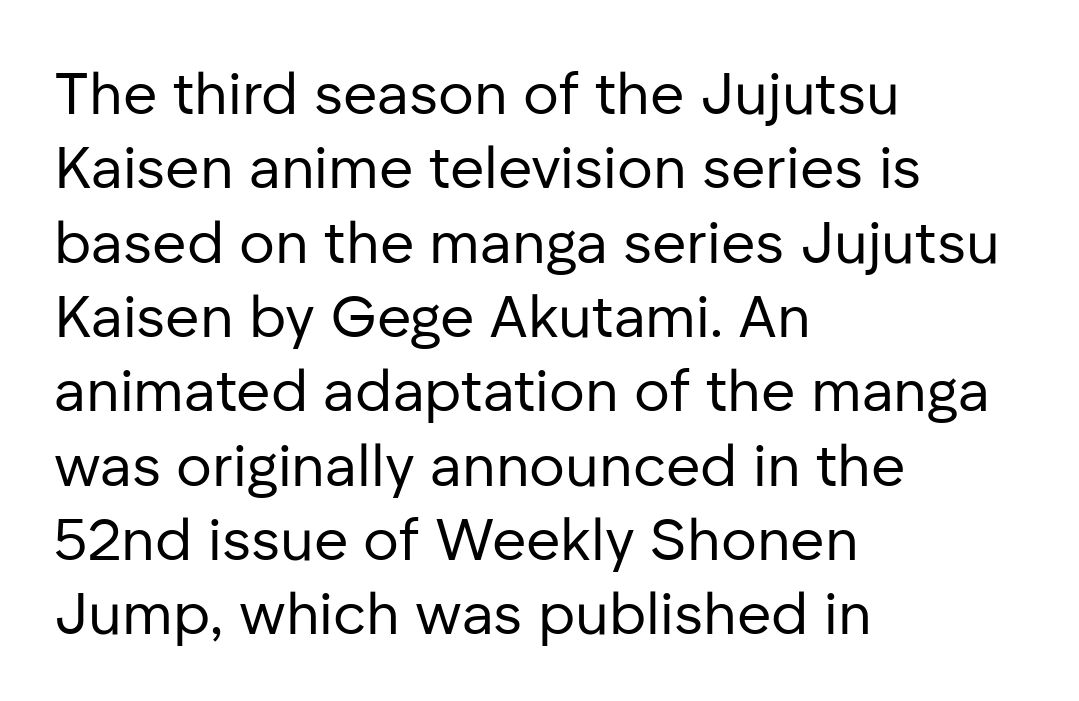
The image shows 59 px regular-weight sans-serif type, upright; set left-aligned, normal line spacing (1.26x), normal letter spacing, not underlined; low stroke contrast and a medium x-height.
